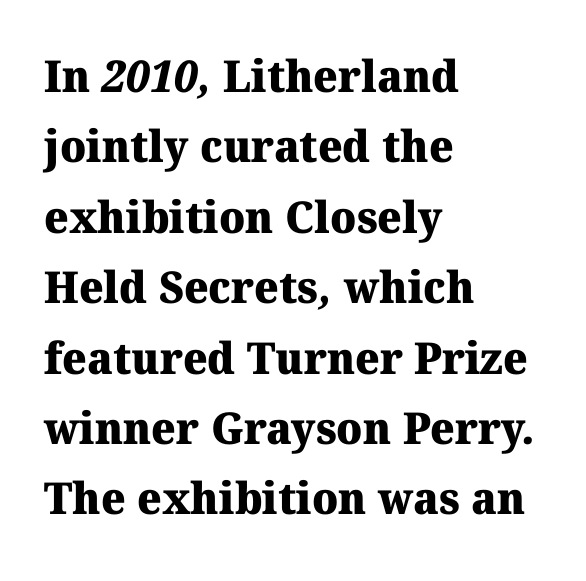
Where is the straight margin? On the left. Spacing verdict: proportional, widths tailored to each character. Anything drawn beneath the words? Only blank space. Examine the stroke ends and you'll spot serifs. Compared with typical body copy, the letter spacing here is the same. Summary of weight: heavy, a full bold.
